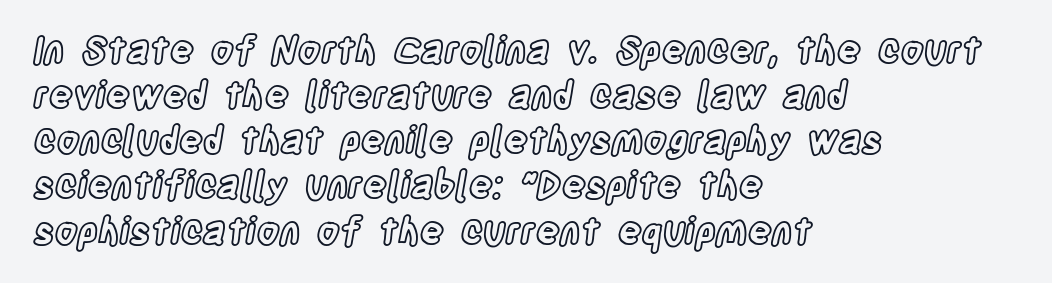
{"width": "condensed", "x_height": "large", "monospaced": "no", "underline": "no", "align": "left", "line_spacing_ratio": 1.22, "letter_spacing": "normal", "letter_spacing_em": 0.0, "glyph_px": 37}
